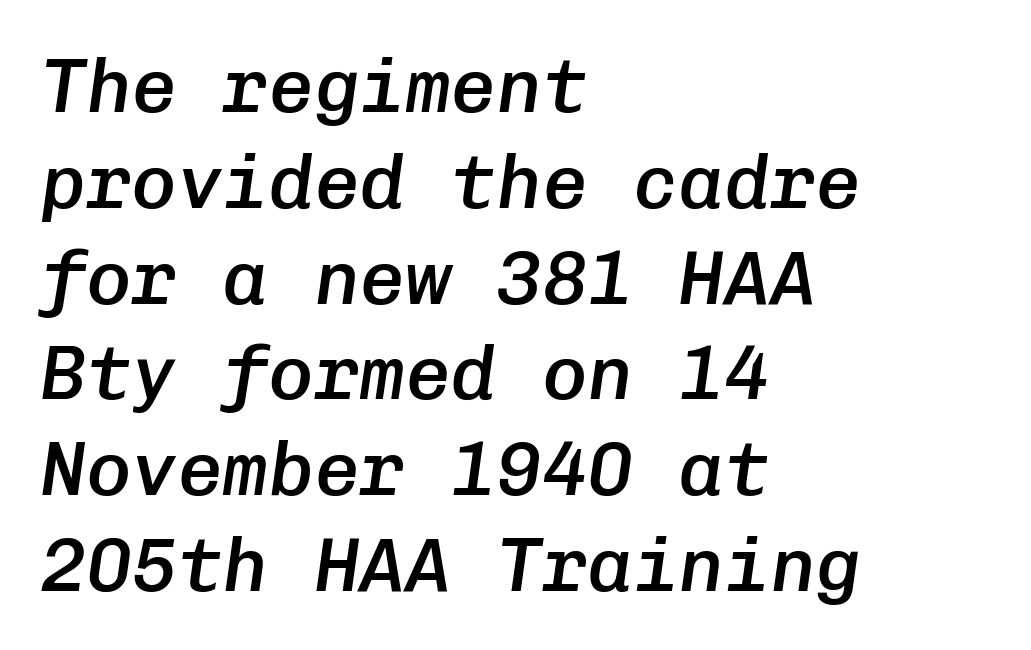
The image shows 76 px semibold type, italic (leaning right), monospaced; set left-aligned, normal line spacing (1.26x), normal letter spacing, not underlined; low stroke contrast and a medium x-height.
